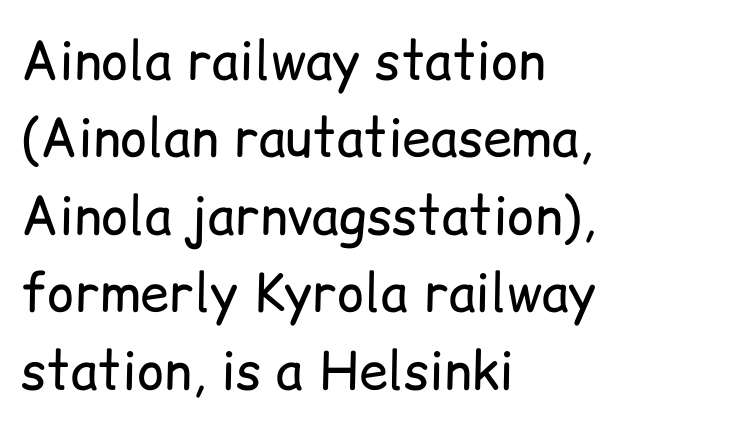
{"serif": "no", "italic": "no", "bold": "no", "weight": "regular", "width": "normal", "stroke_contrast": "low", "x_height": "medium", "monospaced": "no", "underline": "no", "align": "left", "line_spacing": "normal", "line_spacing_ratio": 1.49, "letter_spacing": "normal", "letter_spacing_em": 0.0, "glyph_px": 52}
